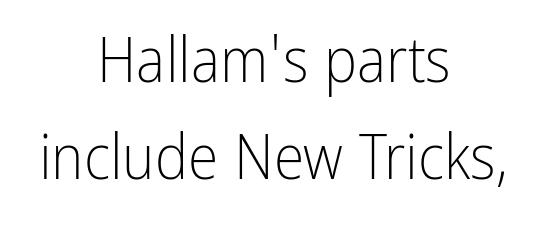
{"serif": "no", "italic": "no", "bold": "no", "weight": "light", "width": "condensed", "stroke_contrast": "low", "x_height": "medium", "monospaced": "no", "underline": "no", "align": "center", "line_spacing": "normal", "line_spacing_ratio": 1.56, "letter_spacing": "normal", "letter_spacing_em": 0.0, "glyph_px": 62}
